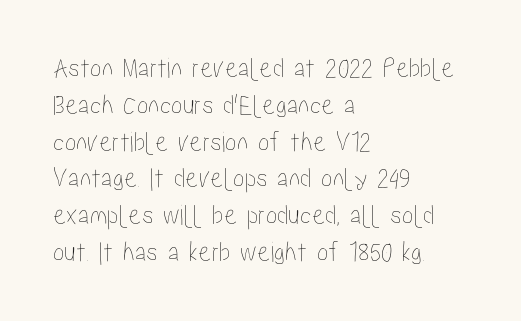
Underline: absent. Left-aligned paragraph, ragged on the right. Nope, not italic — everything's standing straight. Here the designer chose a conventional face with non-uniform glyph widths. Is the letter spacing exaggerated? No — it looks like the ordinary default.
